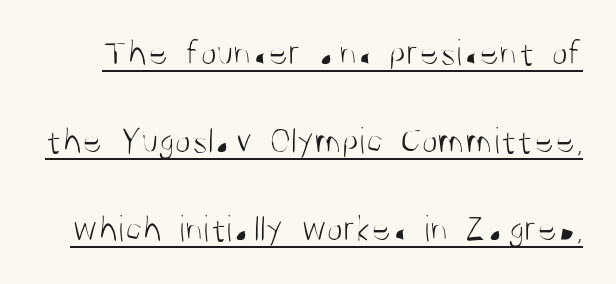
Q: Is the text bold? A: No.
Q: Is the text italic (slanted)? A: No, it is upright.
Q: Is the typeface a serif or a sans-serif typeface? A: Sans-serif.
Q: Is the text underlined? A: Yes.
Q: Is the spacing between letters normal or unusually wide? A: Normal.
Q: Is the spacing between lines tight, normal or loose? A: Loose.
Q: Width (condensed, normal, or wide)? A: Condensed.
Q: Stroke contrast? A: Medium.
Q: x-height? A: Large.
Q: Monospaced? A: No.
